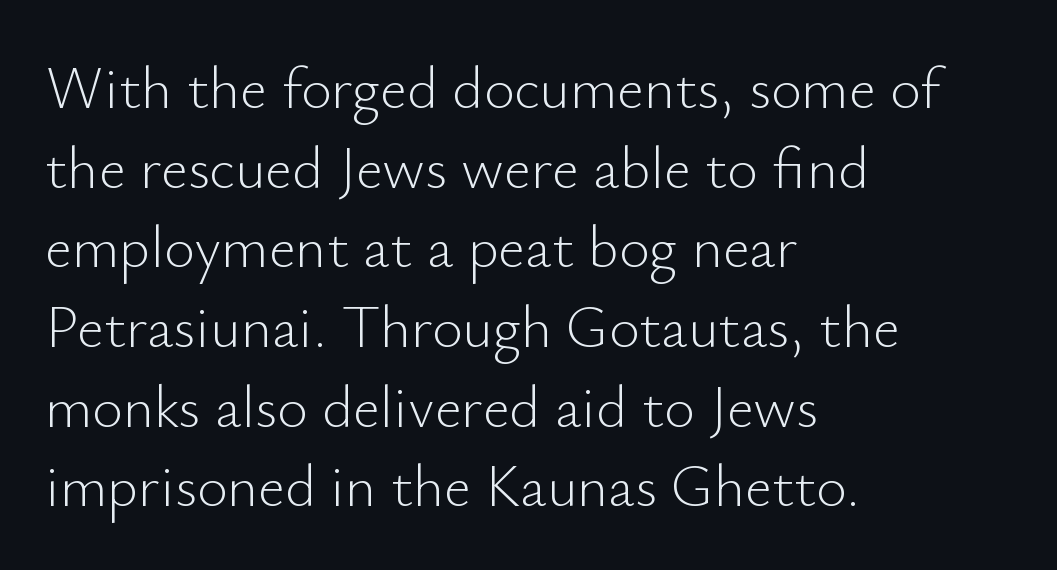
The image shows 59 px light sans-serif type, upright; set left-aligned, normal line spacing (1.35x), normal letter spacing, not underlined; low stroke contrast and a small x-height.
